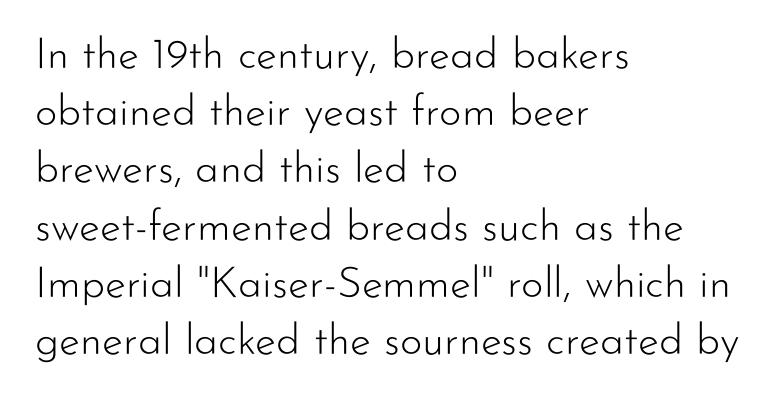
The image shows 43 px light sans-serif type, upright; set left-aligned, normal line spacing (1.33x), normal letter spacing, not underlined; low stroke contrast and a small x-height.
